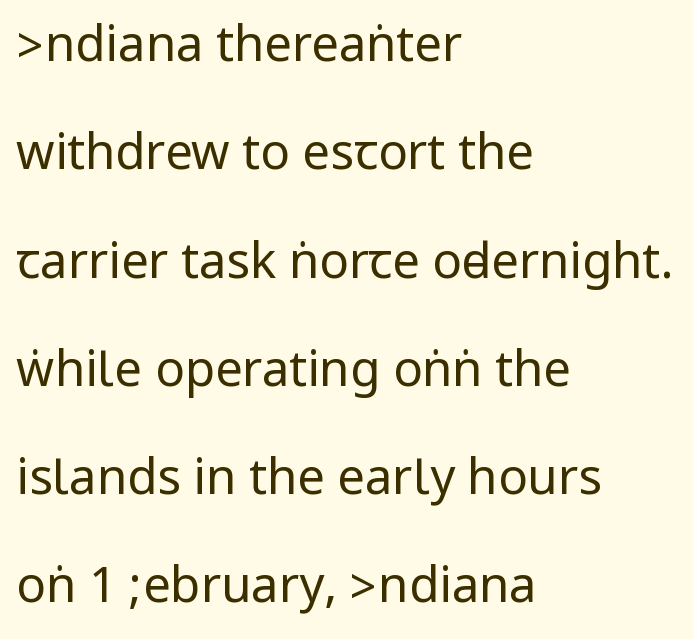
The image shows 49 px regular-weight, condensed sans-serif type, upright; set left-aligned, loose line spacing (2.21x), normal letter spacing, not underlined; low stroke contrast.
